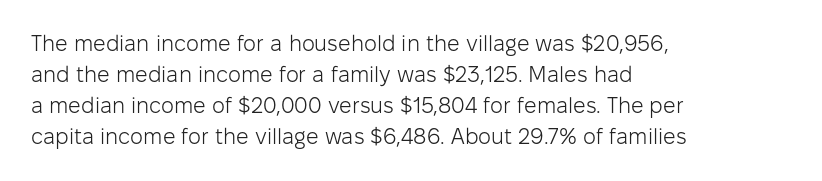
The image shows 22 px text type, upright; set left-aligned, normal line spacing (1.41x), normal letter spacing, not underlined.
